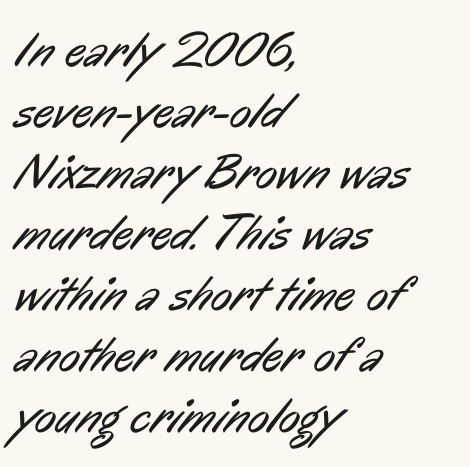
{"serif": "no", "bold": "no", "weight": "regular", "width": "condensed", "stroke_contrast": "low", "x_height": "medium", "monospaced": "no", "underline": "no", "align": "left", "line_spacing_ratio": 1.22, "letter_spacing": "normal", "letter_spacing_em": 0.0, "glyph_px": 50}
